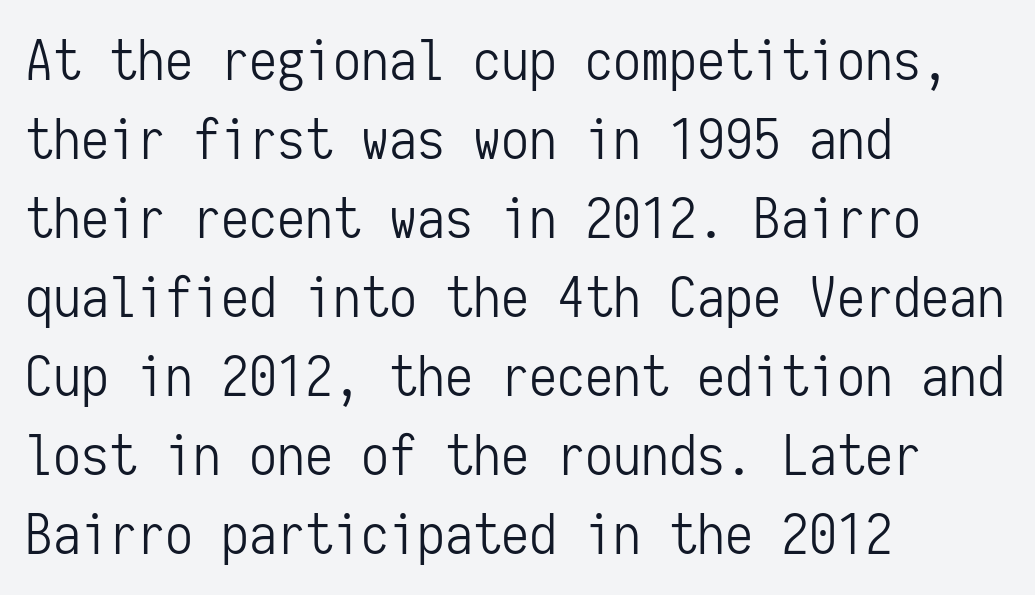
The face used here is rendered with its standard letterfit. A typesetter would label this face a sans. Teacher's note: observe the even left margin — that is flush-left alignment. What's the leading like? Ordinary, nothing unusual.
